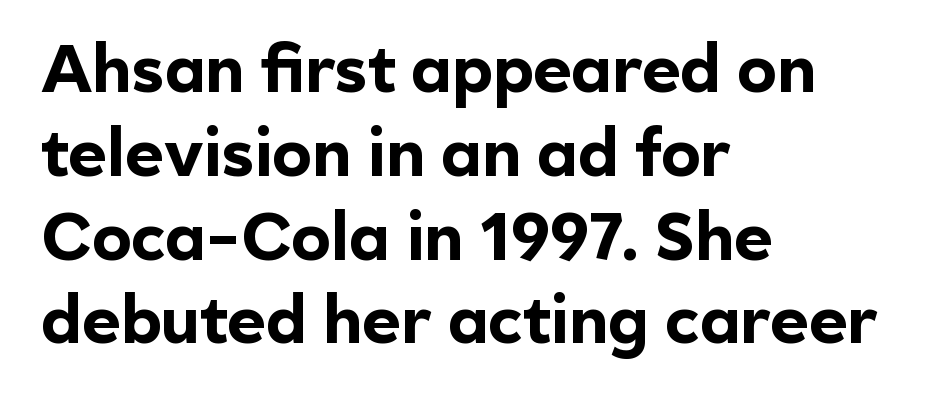
Q: Is the text bold? A: Yes.
Q: Is the text italic (slanted)? A: No, it is upright.
Q: Is the typeface a serif or a sans-serif typeface? A: Sans-serif.
Q: Is the text underlined? A: No.
Q: How is the paragraph aligned? A: Left-aligned.
Q: Is the spacing between letters normal or unusually wide? A: Normal.
Q: Is the spacing between lines tight, normal or loose? A: Normal.
Q: Width (condensed, normal, or wide)? A: Normal.
Q: x-height? A: Medium.
Q: Monospaced? A: No.
